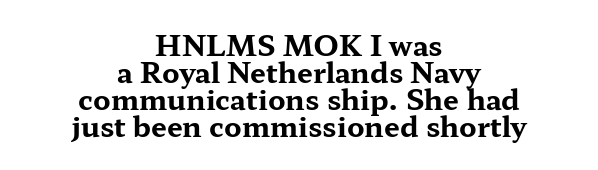
{"serif": "yes", "italic": "no", "bold": "yes", "weight": "bold", "width": "wide", "stroke_contrast": "medium", "x_height": "medium", "monospaced": "no", "underline": "no", "align": "center", "line_spacing": "tight", "line_spacing_ratio": 0.97, "letter_spacing": "normal", "letter_spacing_em": 0.0, "glyph_px": 28}
